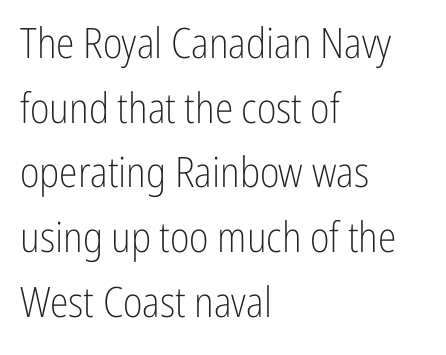
Q: Is the text bold? A: No.
Q: Is the text italic (slanted)? A: No, it is upright.
Q: Is the typeface a serif or a sans-serif typeface? A: Sans-serif.
Q: Is the text underlined? A: No.
Q: How is the paragraph aligned? A: Left-aligned.
Q: Is the spacing between letters normal or unusually wide? A: Normal.
Q: Is the spacing between lines tight, normal or loose? A: Normal.
Q: Width (condensed, normal, or wide)? A: Condensed.
Q: Stroke contrast? A: Low.
Q: x-height? A: Medium.
Q: Monospaced? A: No.
